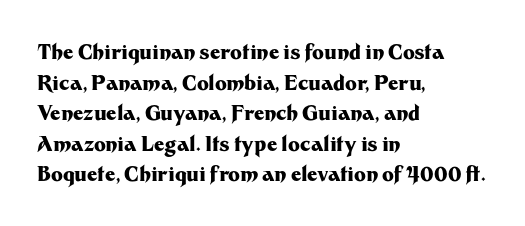
{"italic": "no", "bold": "yes", "underline": "no", "align": "left", "line_spacing": "normal", "line_spacing_ratio": 1.53, "letter_spacing": "normal", "letter_spacing_em": 0.0, "glyph_px": 20}
